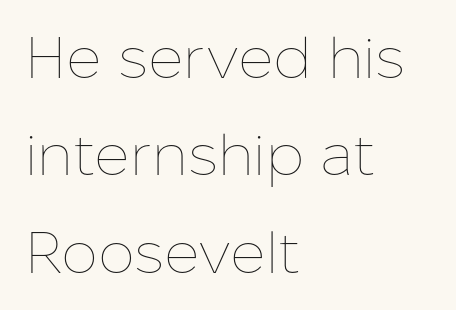
The image shows 58 px thin type, upright; set left-aligned, normal line spacing (1.68x), normal letter spacing, not underlined; low stroke contrast and a medium x-height.
